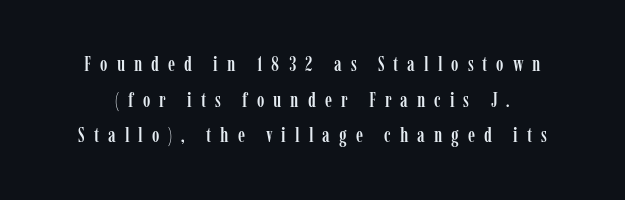
Q: Is the text italic (slanted)? A: No, it is upright.
Q: Is the text underlined? A: No.
Q: Is the spacing between letters normal or unusually wide? A: Unusually wide.
